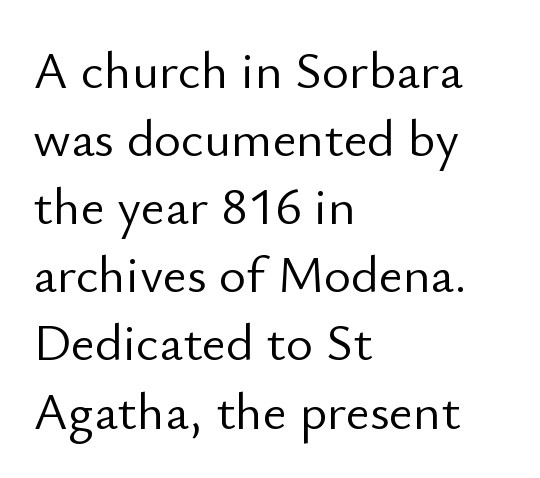
Classification — sans serif. Descenders are the only things crossing below the line. This sample keeps an unexceptional amount of space between lines. The lettering stays uniformly vertical, giving the passage a roman look. The typesetter chose a ragged-right arrangement here. Caption: standard tracking, unaltered.
